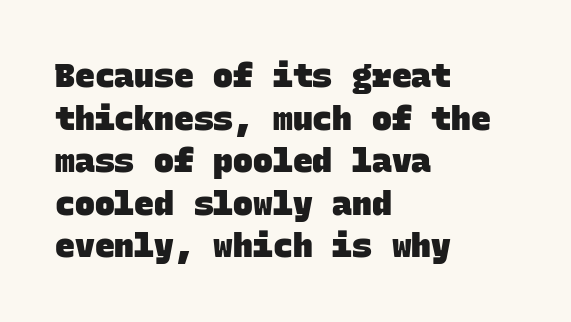
The image shows 33 px heavy sans-serif type, monospaced; set left-aligned, normal line spacing (1.29x), normal letter spacing, not underlined; low stroke contrast and a large x-height.
